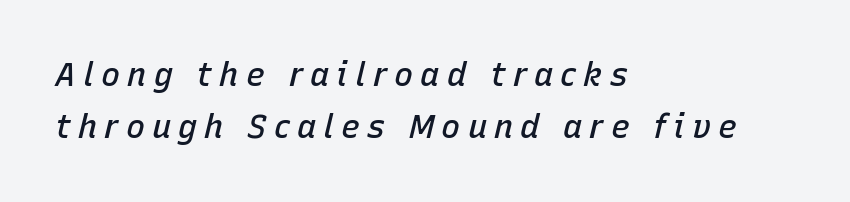
The image shows 32 px semibold type, italic (leaning right); set left-aligned, normal line spacing (1.63x), unusually wide letter spacing (+0.22 em), not underlined; low stroke contrast and a medium x-height.
